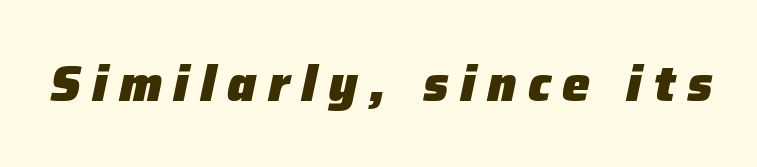
Q: Is the text bold? A: Yes.
Q: Is the text italic (slanted)? A: Yes, it leans right by about 12 degrees.
Q: Is the text underlined? A: No.
Q: Is the spacing between letters normal or unusually wide? A: Unusually wide.
Q: Width (condensed, normal, or wide)? A: Normal.
Q: Stroke contrast? A: Low.
Q: x-height? A: Medium.
Q: Monospaced? A: No.
